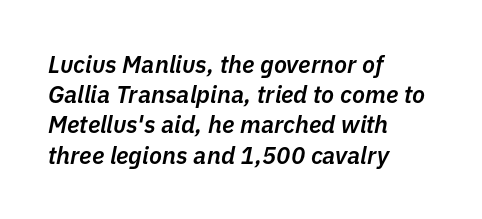
The image shows 24 px text type, italic (leaning right); set left-aligned, normal line spacing (1.26x), normal letter spacing, not underlined.
